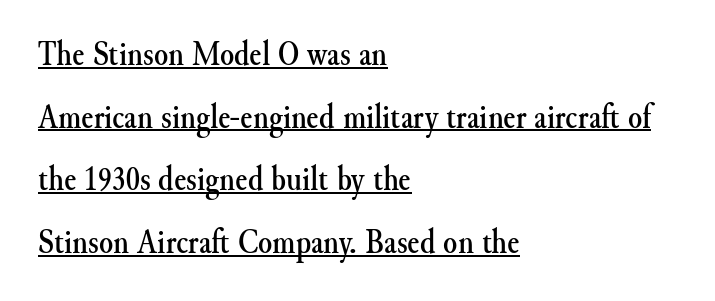
The line texture is even and compact thanks to regular tracking. Regarding serifs, this sample has them. Horizontal alignment here is leftward, the default for most running prose. Nope, not italic — everything's standing straight.
